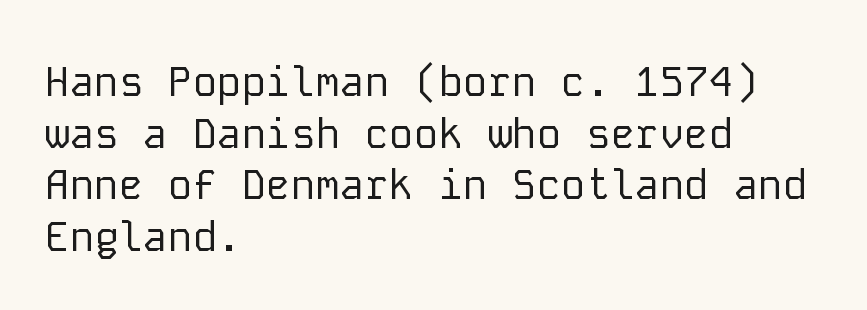
The image shows 41 px regular-weight sans-serif type, upright, monospaced; set left-aligned, normal line spacing (1.26x), normal letter spacing, not underlined; low stroke contrast and a medium x-height.
